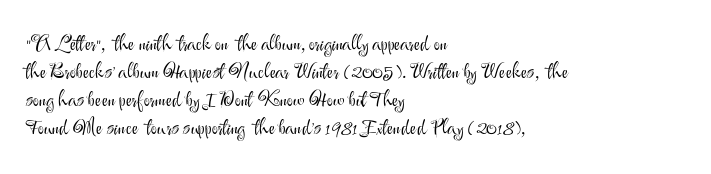
Visually the block forms a straight wall on the left and a jagged coastline on the right. Bold? No — there's no thickening of the strokes. Notice how descenders clear the ascenders below comfortably — that's standard leading. Each word holds together tightly as a unit, with standard inter-letter gaps.
